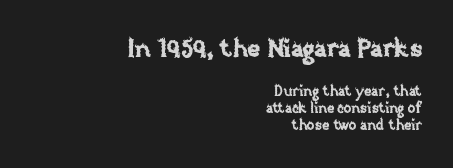
The ragged edge is on the left, which tells us the setting is flush right. Rule under the text: the space is simply empty. The more generous point size was reserved for the upper chunk. The passage shown has conventional tracking throughout.
